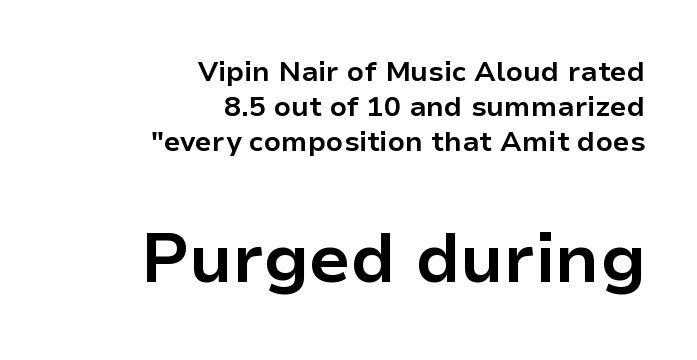
{"serif": "no", "italic": "no", "bold": "yes", "weight": "bold", "width": "normal", "stroke_contrast": "low", "x_height": "medium", "monospaced": "no", "underline": "no", "align": "right", "line_spacing": "normal", "line_spacing_ratio": 1.25, "letter_spacing": "normal", "letter_spacing_em": 0.0, "larger_block": "second", "size_ratio": 2.46, "glyph_px": 69}
